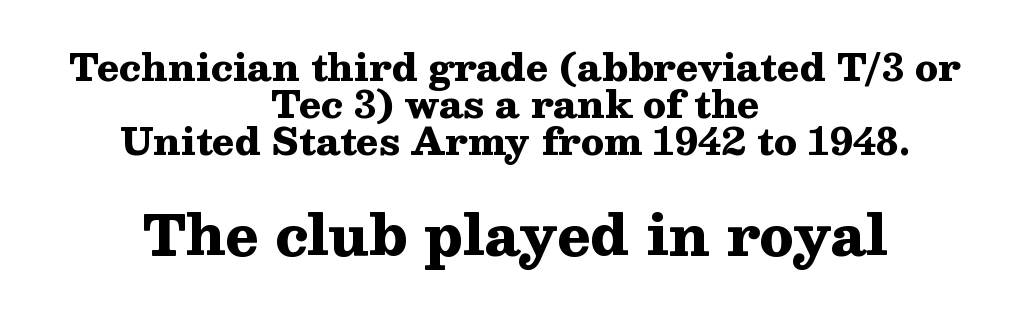
The image shows 55 px heavy, wide serif type, upright; set centered, tight line spacing (1.0x), normal letter spacing, not underlined; the second (bottom) block is 1.49x larger; medium stroke contrast and a medium x-height.
